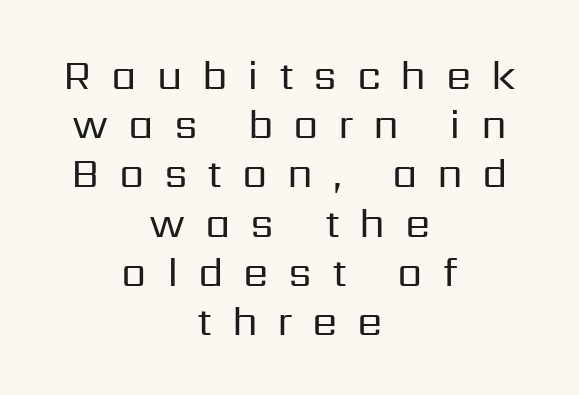
{"serif": "no", "italic": "no", "bold": "no", "weight": "regular", "width": "normal", "stroke_contrast": "low", "x_height": "medium", "monospaced": "no", "underline": "no", "align": "center", "line_spacing_ratio": 1.2, "letter_spacing": "wide", "letter_spacing_em": 0.48, "glyph_px": 41}
